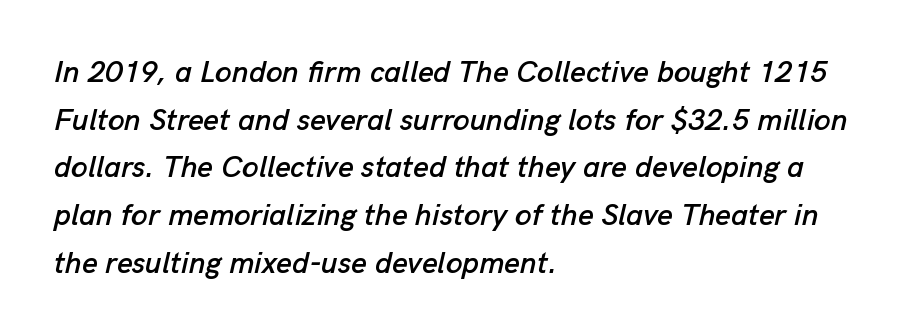
Would a proofreader flag this as italicized? Yes. The face used here is rendered with its standard letterfit. This sample has the flowing, uneven cadence of proportional lettering. Bare-footed words on every line. The setting favours the left margin, as ordinary paragraphs usually do.
